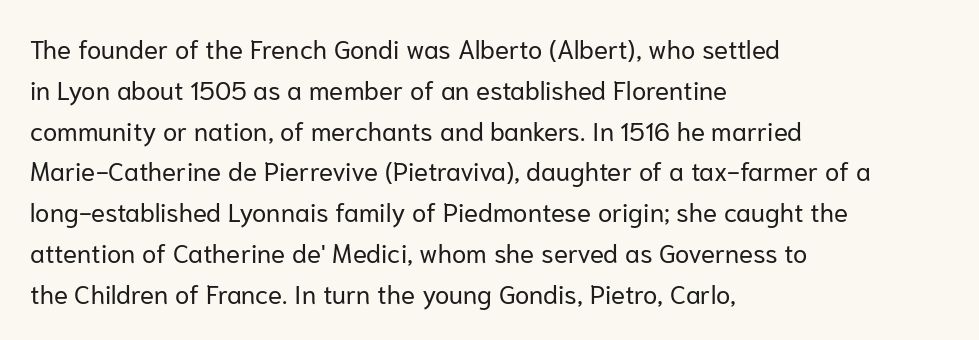
The gap between lines stays unmarked. No extra tracking has been applied to these lines. Does the leading feel generous? No, just average. Short and long lines alike share a common starting point at left.
